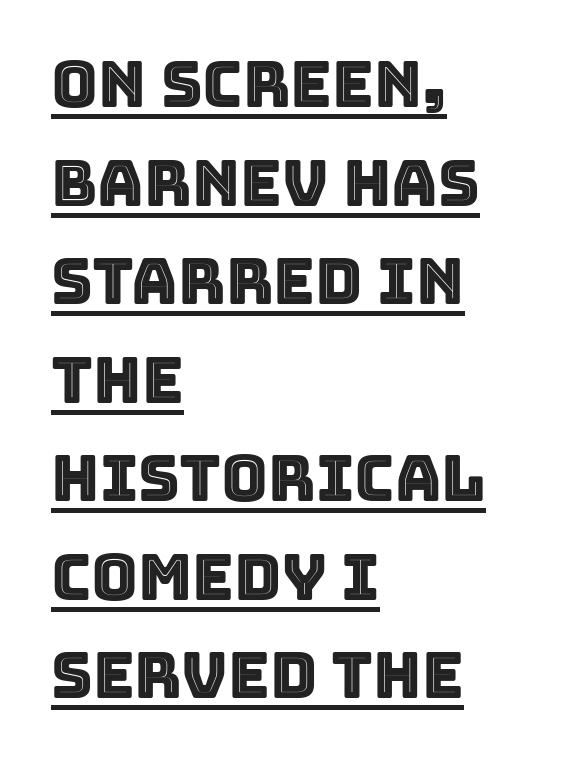
You can see a thin bar hugging the bottom of the glyphs. These lines stack with their left ends in a neat column. This sample has the flowing, uneven cadence of proportional lettering. The leading is moderate, giving the passage an even texture. This sample uses plain, unmodified letter spacing.
